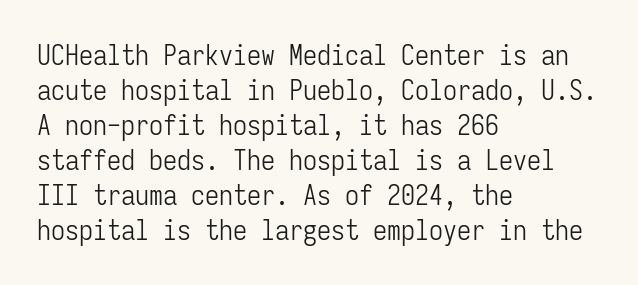
The lines in this sample share a left origin and differ only in where they stop. Has an underline been added? It has not. Heft: none added — not bold. A roman cut, with each character standing at attention. The passage shown is typed in a monospace face where columns stay perfectly aligned.
